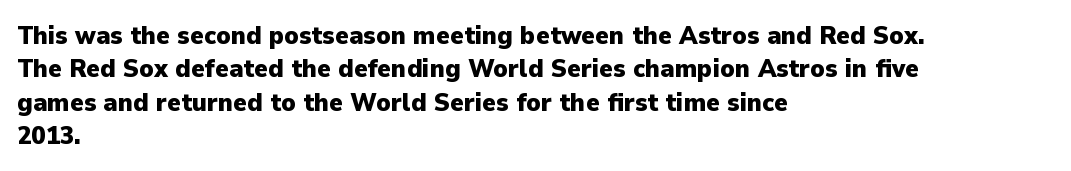
{"italic": "no", "bold": "yes", "underline": "no", "align": "left", "line_spacing": "normal", "line_spacing_ratio": 1.28, "letter_spacing": "normal", "letter_spacing_em": 0.0, "glyph_px": 26}
